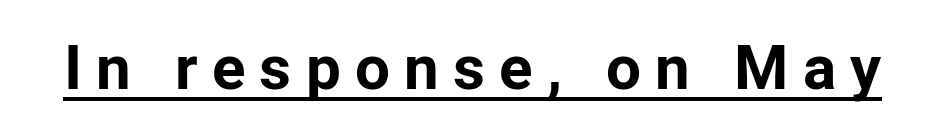
{"serif": "no", "italic": "no", "bold": "yes", "weight": "bold", "width": "normal", "stroke_contrast": "low", "x_height": "medium", "monospaced": "no", "underline": "yes", "letter_spacing": "wide", "letter_spacing_em": 0.23, "glyph_px": 62}
